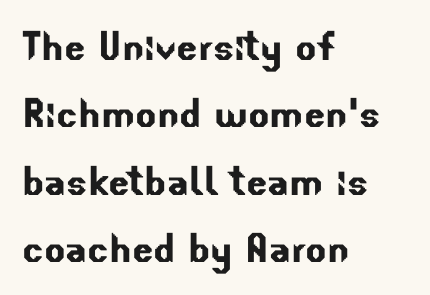
{"serif": "no", "width": "normal", "stroke_contrast": "low", "x_height": "small", "monospaced": "no", "underline": "no", "align": "left", "line_spacing": "normal", "line_spacing_ratio": 1.35, "letter_spacing": "normal", "letter_spacing_em": 0.0, "glyph_px": 50}
